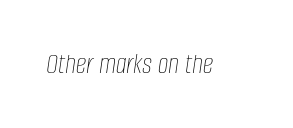
{"italic": "yes", "lean": "right", "slant_degrees": 8, "bold": "no", "weight": "thin", "width": "condensed", "stroke_contrast": "low", "x_height": "large", "monospaced": "no", "underline": "no", "letter_spacing": "normal", "letter_spacing_em": 0.0, "glyph_px": 30}
